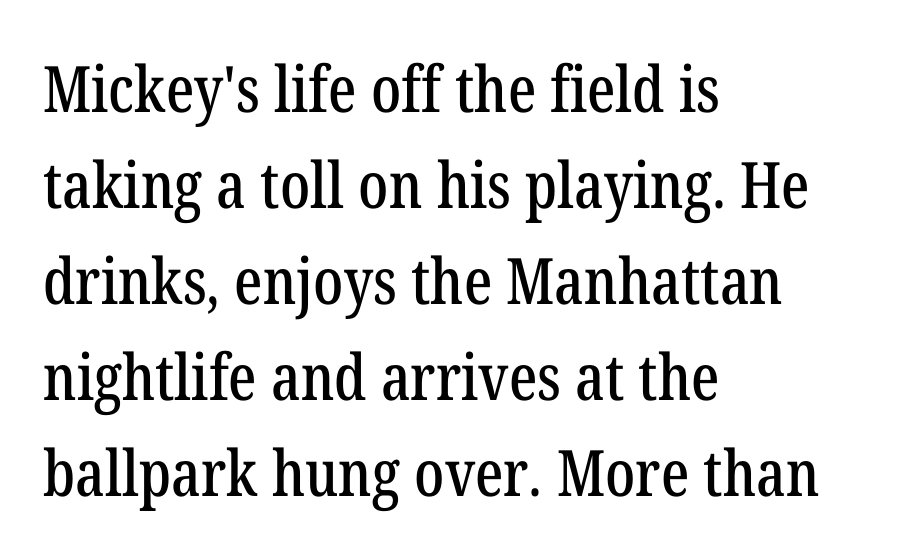
Caption: standard tracking, unaltered. Only glyphs here, with clear space below each row. Font category for this specimen: serif. Short and long lines alike share a common starting point at left.
